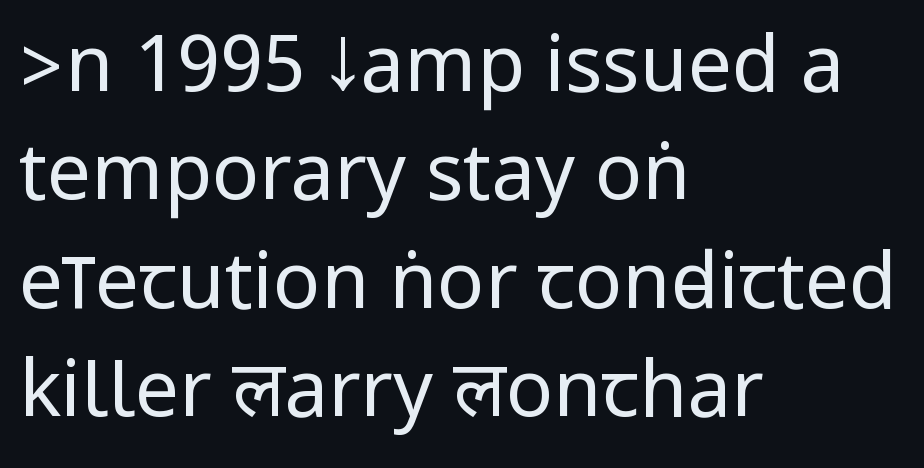
The image shows 78 px regular-weight, condensed sans-serif type, upright; set left-aligned, normal line spacing (1.39x), normal letter spacing, not underlined; low stroke contrast.
